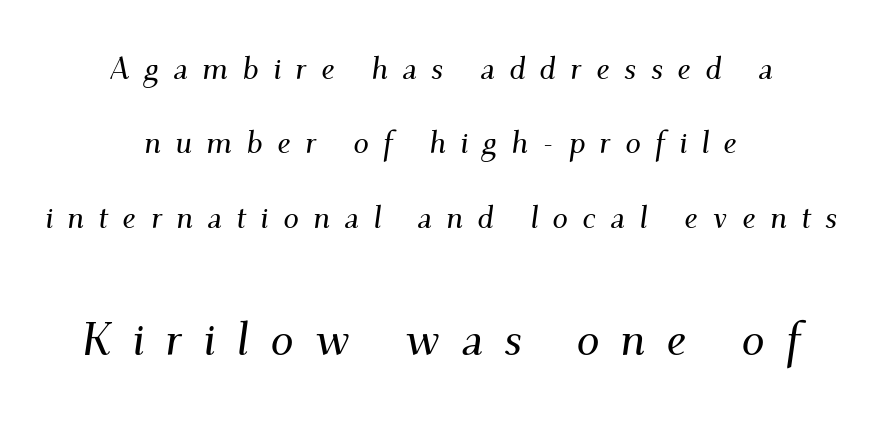
{"serif": "yes", "italic": "yes", "lean": "right", "slant_degrees": 9, "width": "normal", "stroke_contrast": "medium", "x_height": "small", "monospaced": "no", "underline": "no", "align": "center", "line_spacing": "loose", "line_spacing_ratio": 2.4, "letter_spacing": "wide", "letter_spacing_em": 0.46, "larger_block": "second", "size_ratio": 1.48, "glyph_px": 46}
